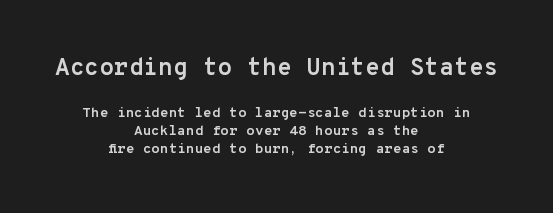
{"italic": "no", "bold": "yes", "underline": "no", "align": "center", "line_spacing": "normal", "line_spacing_ratio": 1.31, "letter_spacing": "normal", "letter_spacing_em": 0.0, "larger_block": "first", "size_ratio": 1.71, "glyph_px": 24}
